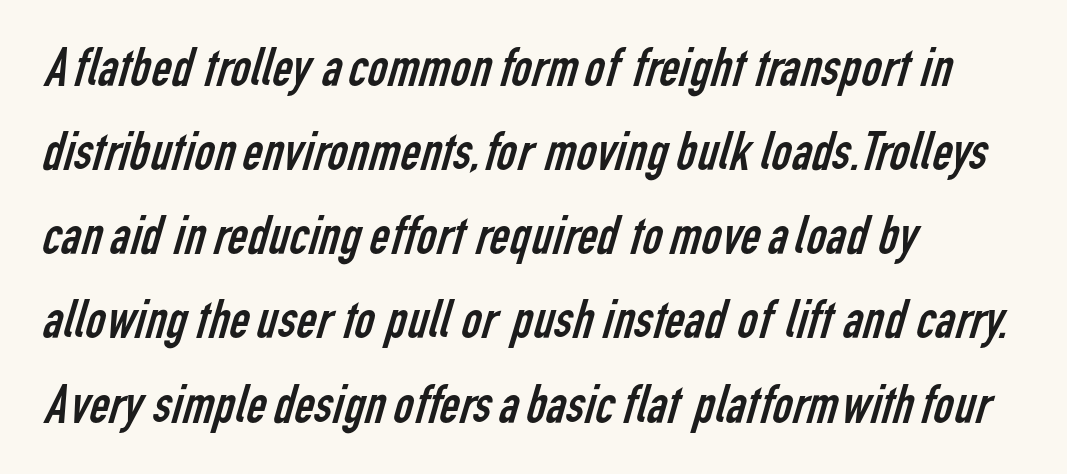
The image shows 55 px regular-weight, condensed sans-serif type; set left-aligned, normal line spacing (1.53x), normal letter spacing, not underlined; low stroke contrast and a medium x-height.
